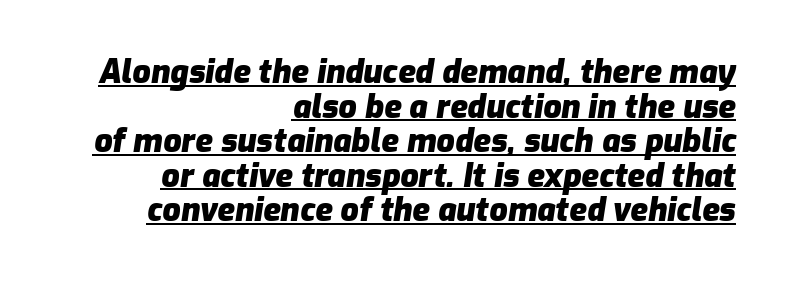
Tightly led — the rows are bunched. Like a heading marked for emphasis, these lines bear an underscore. Line ends are locked; line starts wander. This rendering leaves character spacing at its baseline value. Slant detected: the letters are inclined.
